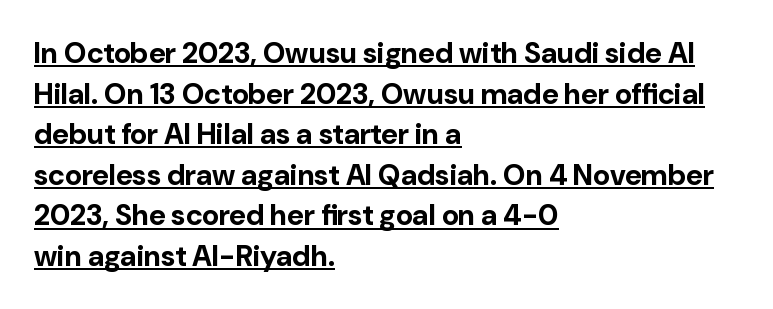
{"serif": "no", "italic": "no", "bold": "yes", "weight": "bold", "width": "normal", "stroke_contrast": "low", "x_height": "medium", "monospaced": "no", "underline": "yes", "align": "left", "line_spacing": "normal", "line_spacing_ratio": 1.4, "letter_spacing": "normal", "letter_spacing_em": 0.0, "glyph_px": 29}
